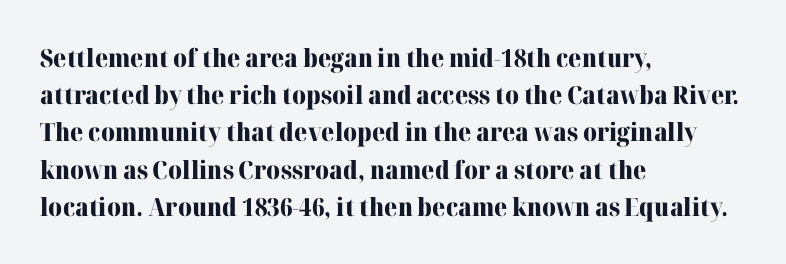
The image shows 25 px bold type, upright; set left-aligned, normal line spacing (1.49x), normal letter spacing, not underlined.
